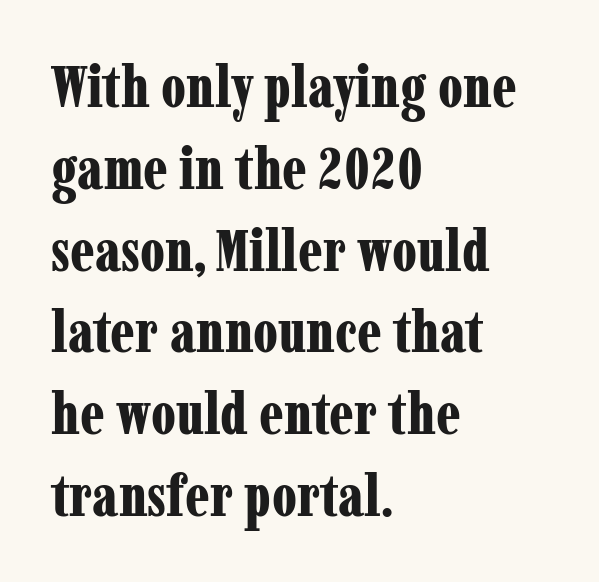
Q: Is the text bold? A: Yes.
Q: Is the text italic (slanted)? A: No, it is upright.
Q: Is the typeface a serif or a sans-serif typeface? A: Serif.
Q: Is the text underlined? A: No.
Q: How is the paragraph aligned? A: Left-aligned.
Q: Is the spacing between letters normal or unusually wide? A: Normal.
Q: Is the spacing between lines tight, normal or loose? A: Normal.
Q: Width (condensed, normal, or wide)? A: Condensed.
Q: Stroke contrast? A: Low.
Q: x-height? A: Medium.
Q: Monospaced? A: No.
